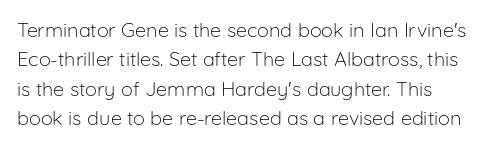
The image shows 20 px text type, upright; set normal line spacing (1.47x), normal letter spacing, not underlined.
